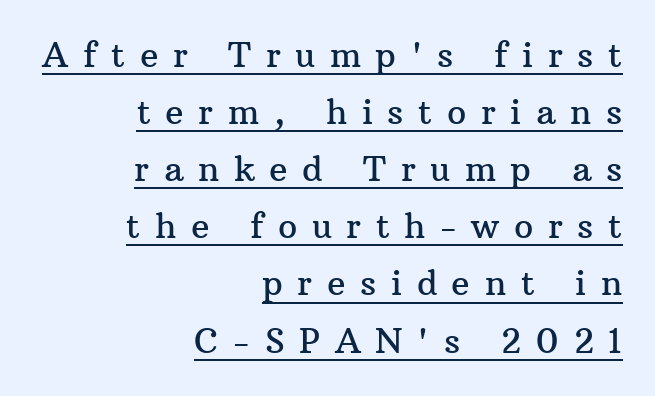
Students, observe the line beneath the letters — that is underlining. There is plenty of visible air inserted between adjacent glyphs. Is this a fixed-width face? No — the glyphs have proportional, varying widths. The font family rendered here belongs to the serif group.
